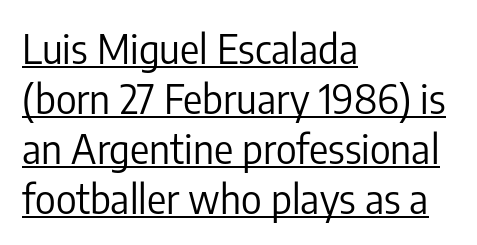
Q: Is the text bold? A: No.
Q: Is the text italic (slanted)? A: No, it is upright.
Q: Is the typeface a serif or a sans-serif typeface? A: Sans-serif.
Q: Is the text underlined? A: Yes.
Q: How is the paragraph aligned? A: Left-aligned.
Q: Is the spacing between letters normal or unusually wide? A: Normal.
Q: Is the spacing between lines tight, normal or loose? A: Normal.
Q: Width (condensed, normal, or wide)? A: Condensed.
Q: Stroke contrast? A: Low.
Q: x-height? A: Medium.
Q: Monospaced? A: No.
